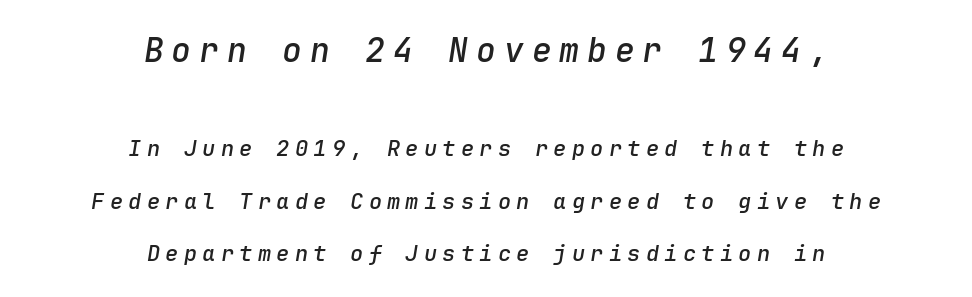
Q: Is the text bold? A: Semi-bold.
Q: Is the text italic (slanted)? A: Yes, it leans right by about 9 degrees.
Q: Is the text underlined? A: No.
Q: How is the paragraph aligned? A: Centered.
Q: Is the spacing between letters normal or unusually wide? A: Unusually wide.
Q: Is the spacing between lines tight, normal or loose? A: Loose.
Q: Which block of text is set in a larger size, the first (top) or the second (bottom)? A: The first (top) one.
Q: Width (condensed, normal, or wide)? A: Normal.
Q: Stroke contrast? A: Low.
Q: x-height? A: Medium.
Q: Monospaced? A: Yes.
